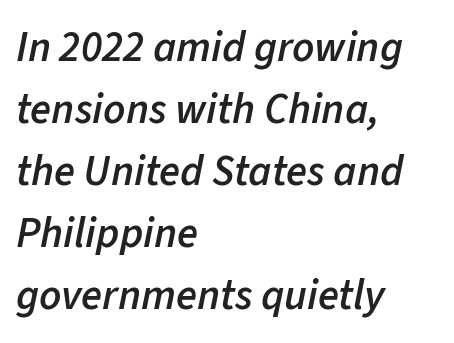
The image shows 43 px semibold type, italic (leaning right); set left-aligned, normal line spacing (1.44x), normal letter spacing, not underlined; low stroke contrast and a medium x-height.
